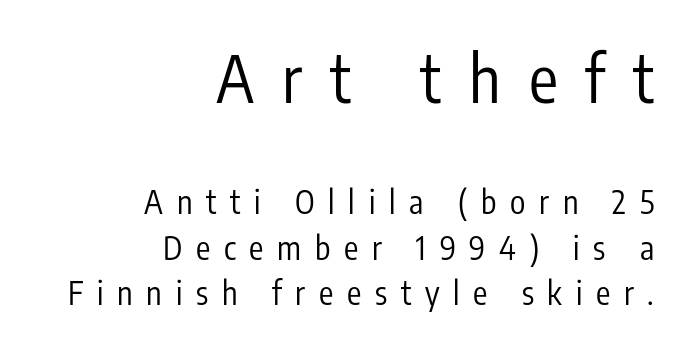
The image shows 65 px regular-weight, condensed sans-serif type, upright; set right-aligned, normal line spacing (1.43x), unusually wide letter spacing (+0.43 em), not underlined; the first (top) block is 2.03x larger; low stroke contrast and a medium x-height.
